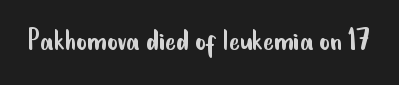
Nobody touched the tracking dial on this one. Character widths vary here, with narrow letters taking less room than wide ones. Honestly, there is no underline to notice here at all. The specimen reads as upright at a glance.
